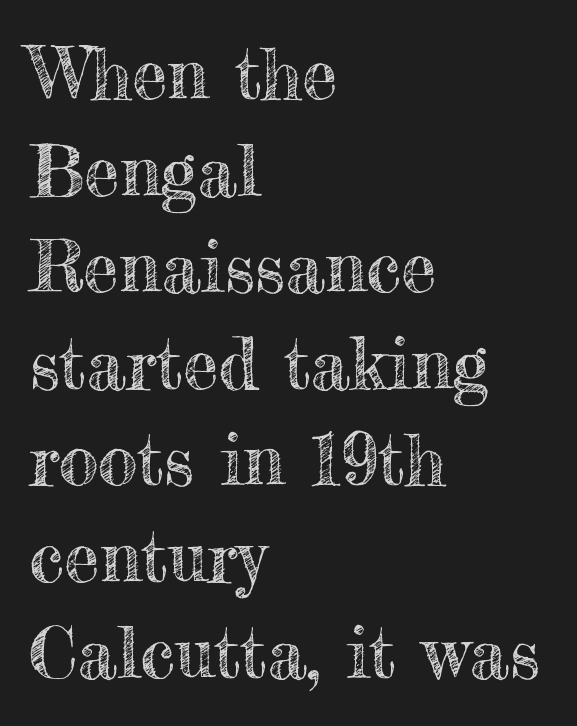
{"italic": "no", "width": "normal", "x_height": "small", "monospaced": "no", "underline": "no", "align": "left", "line_spacing": "normal", "line_spacing_ratio": 1.36, "letter_spacing": "normal", "letter_spacing_em": 0.0, "glyph_px": 71}
